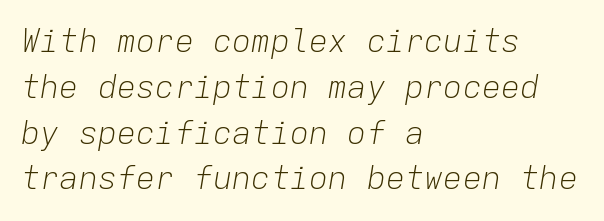
Q: Is the text bold? A: No.
Q: Is the text italic (slanted)? A: Yes, it leans right by about 9 degrees.
Q: Is the text underlined? A: No.
Q: How is the paragraph aligned? A: Left-aligned.
Q: Is the spacing between letters normal or unusually wide? A: Normal.
Q: Is the spacing between lines tight, normal or loose? A: Normal.
Q: Width (condensed, normal, or wide)? A: Normal.
Q: Stroke contrast? A: Low.
Q: x-height? A: Medium.
Q: Monospaced? A: Yes.
